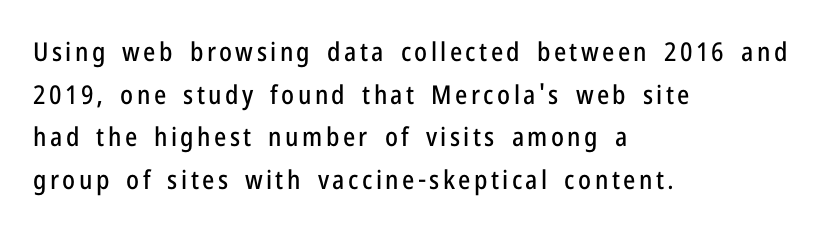
The image shows 26 px text type, upright; set left-aligned, normal line spacing (1.64x), not underlined.
